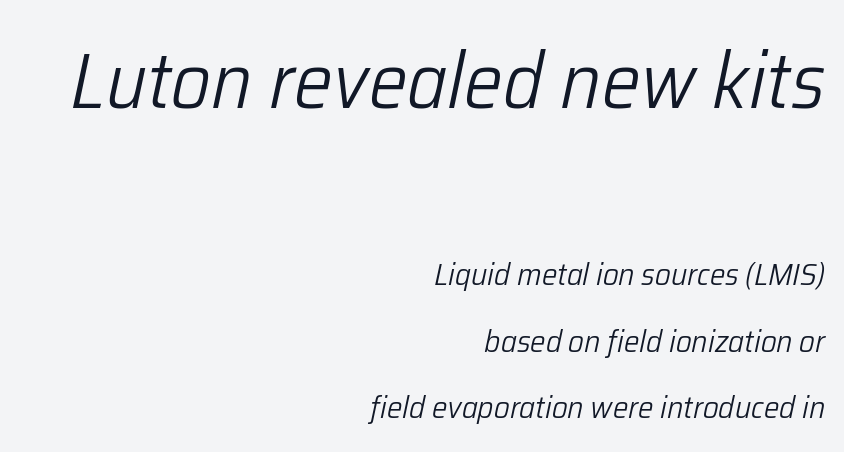
The passage shown is not bold in any degree. The rendering uses a large line-height, opening up the rows. Between one letter and the next there's only the usual sliver of space. Character widths vary here, with narrow letters taking less room than wide ones. No word sits above an underline. The setting favours the right margin, as signatures and pull-quotes sometimes do.
